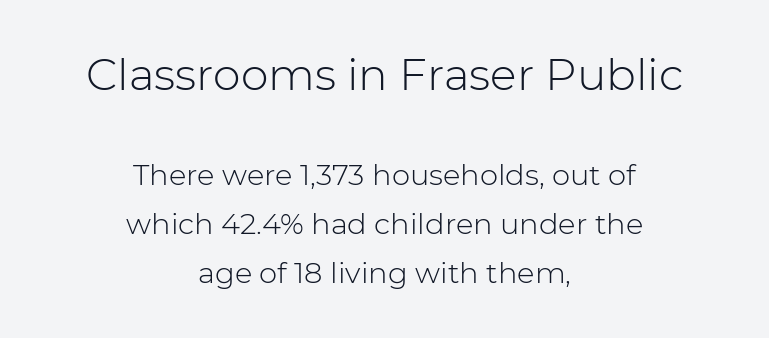
Character widths vary here, with narrow letters taking less room than wide ones. Letters have the restrained weight of plain body copy at most. This rendering uses center alignment, leaving both contours irregular but symmetric. Check where the strokes stop: nothing finishes them off — pure sans.
